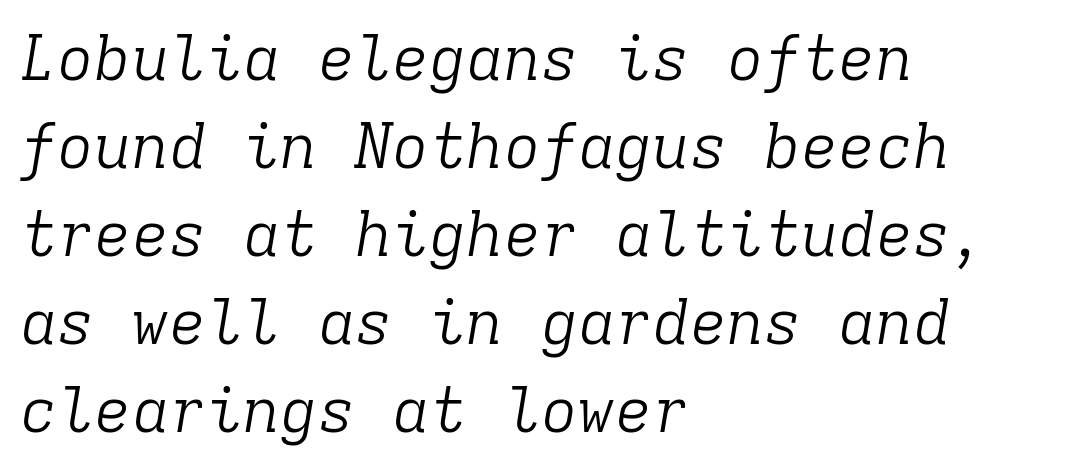
Every character here occupies the same horizontal width, giving the sample a typewriter-like rhythm. Nothing unusual about the tracking: characters are spaced as the font intends. If you drew a ruler down the left edge, every line would touch it. In terms of posture, this sample is oblique. The rows are spaced the way most documents space them. Examine the stroke ends and you'll spot serifs.
